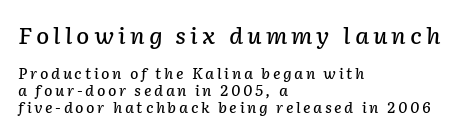
Q: Is the text bold? A: Semi-bold.
Q: Is the text italic (slanted)? A: Yes, it leans right by about 2 degrees.
Q: Is the text underlined? A: No.
Q: How is the paragraph aligned? A: Left-aligned.
Q: Which block of text is set in a larger size, the first (top) or the second (bottom)? A: The first (top) one.
